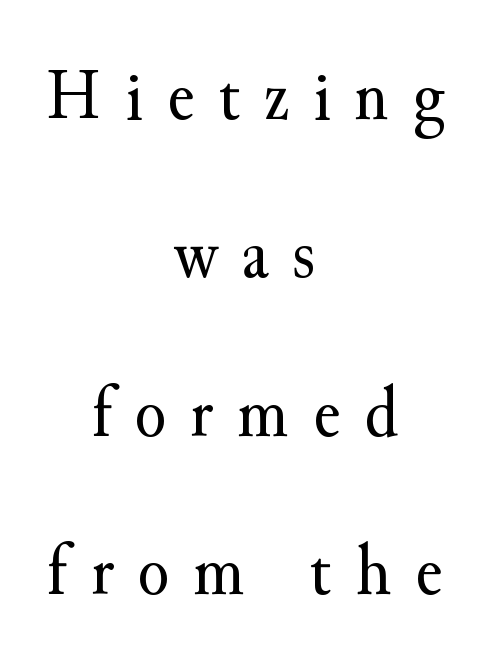
The image shows 73 px regular-weight serif type, upright; set centered, loose line spacing (2.17x), unusually wide letter spacing (+0.33 em), not underlined; medium stroke contrast and a small x-height.
